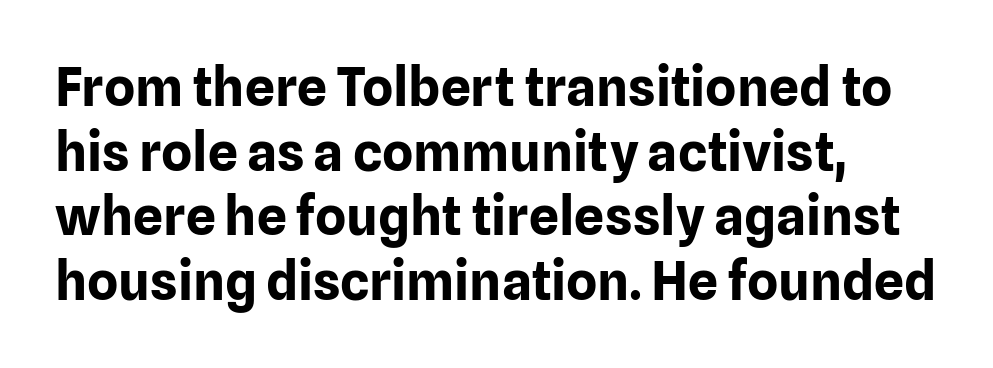
The image shows 53 px bold sans-serif type, upright; set left-aligned, line spacing 1.22x, normal letter spacing, not underlined; low stroke contrast and a medium x-height.
